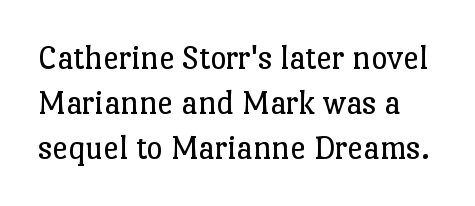
{"serif": "yes", "italic": "no", "bold": "no", "weight": "regular", "width": "normal", "stroke_contrast": "low", "x_height": "medium", "monospaced": "no", "underline": "no", "line_spacing": "normal", "line_spacing_ratio": 1.29, "letter_spacing": "normal", "letter_spacing_em": 0.0, "glyph_px": 35}
